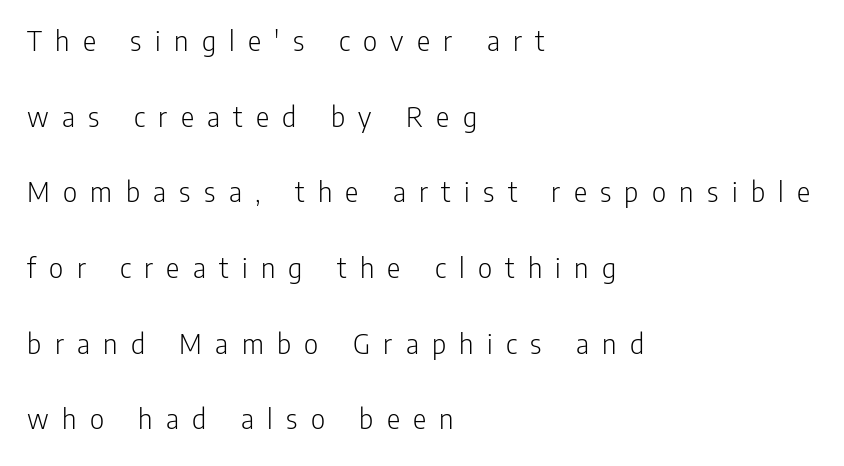
The image shows 31 px light, condensed sans-serif type, upright; set left-aligned, loose line spacing (2.44x), unusually wide letter spacing (+0.43 em), not underlined; low stroke contrast and a medium x-height.
